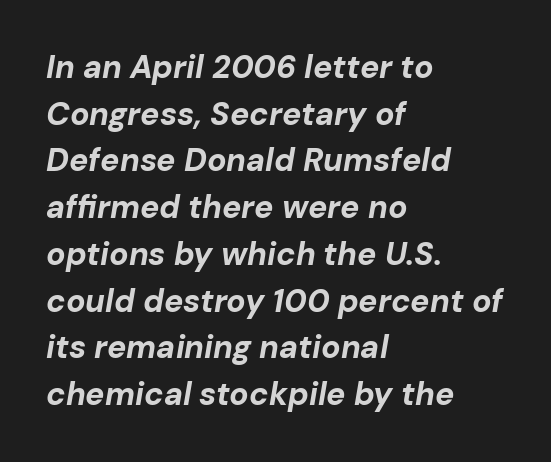
The image shows 32 px bold type, italic (leaning right); set left-aligned, normal line spacing (1.46x), normal letter spacing, not underlined; low stroke contrast and a medium x-height.
